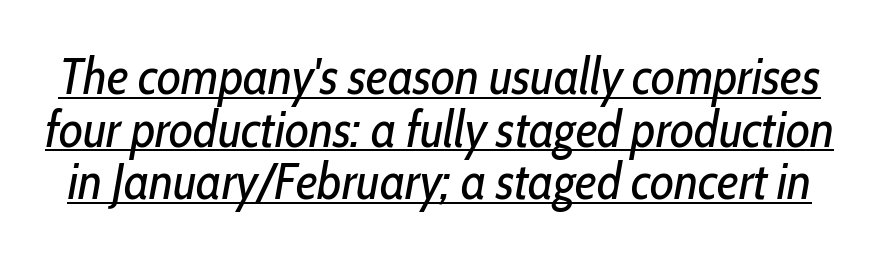
{"italic": "yes", "lean": "right", "slant_degrees": 10, "bold": "no", "weight": "regular", "width": "condensed", "stroke_contrast": "low", "x_height": "medium", "monospaced": "no", "underline": "yes", "line_spacing": "tight", "line_spacing_ratio": 1.01, "letter_spacing": "normal", "letter_spacing_em": 0.0, "glyph_px": 52}
